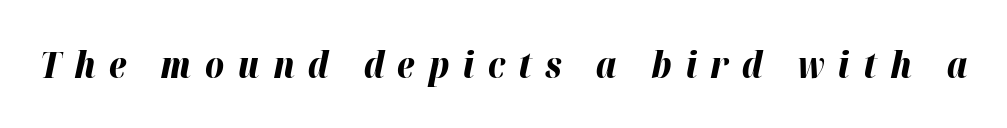
The image shows 36 px bold type, italic (leaning right); set unusually wide letter spacing (+0.37 em), not underlined; high stroke contrast and a medium x-height.
